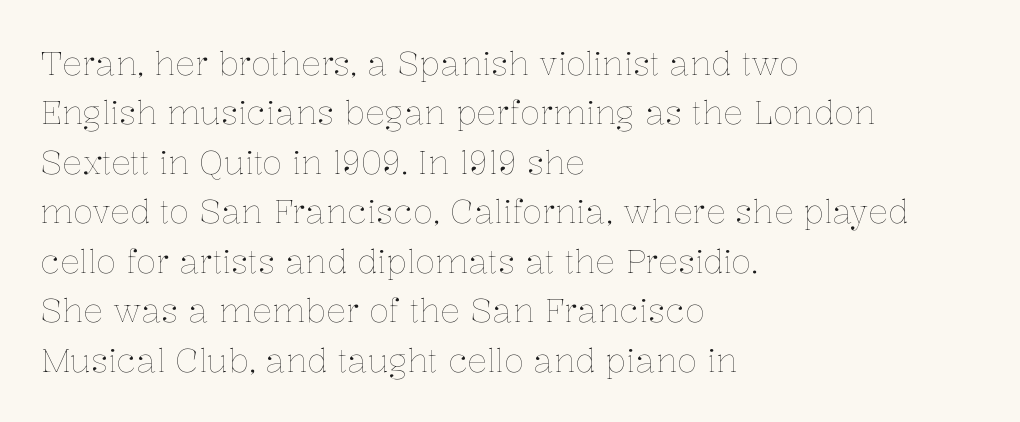
Q: Is the text bold? A: No.
Q: Is the text italic (slanted)? A: No, it is upright.
Q: Is the text underlined? A: No.
Q: How is the paragraph aligned? A: Left-aligned.
Q: Is the spacing between letters normal or unusually wide? A: Normal.
Q: Is the spacing between lines tight, normal or loose? A: Normal.
Q: Width (condensed, normal, or wide)? A: Normal.
Q: Stroke contrast? A: Low.
Q: x-height? A: Medium.
Q: Monospaced? A: No.
